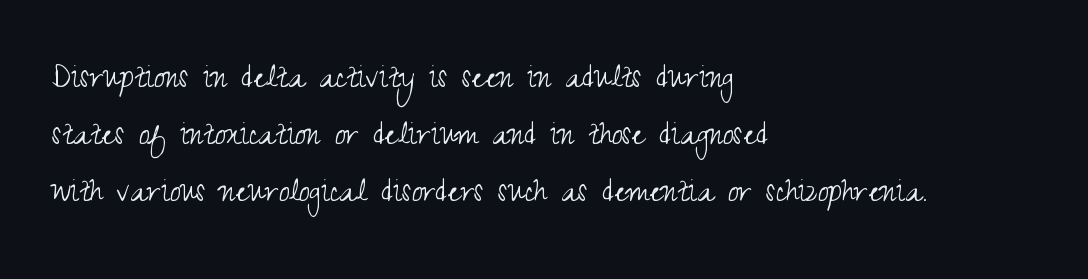
This rendering uses left alignment, leaving the right contour irregular. The type is set solid horizontally, with unmodified tracking. The face used here is a sans, in the tradition of grotesques and geometrics. Notice how descenders clear the ascenders below comfortably — that's standard leading. The characters are drawn with everyday or finer stroke widths. The space beneath each line is pristine and unruled.
